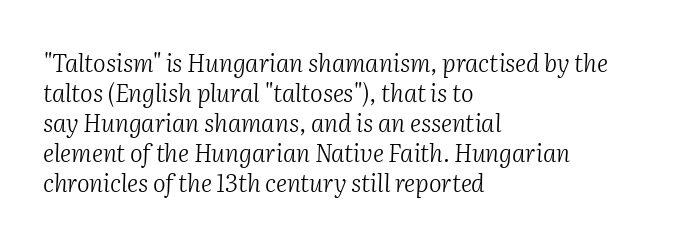
The image shows 24 px text type, italic (leaning right); set left-aligned, normal line spacing (1.25x), normal letter spacing, not underlined.
